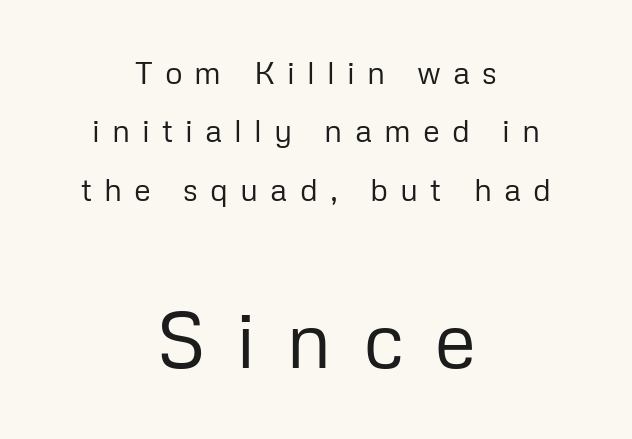
Spacing between characters has been opened up far beyond the box default. Descenders are the only things crossing below the line. This is not heavy type; no bold has been used. Centered paragraph, ragged on both sides. The designer went with a sans here, leaving each stem footless. Larger block? The one below; the one above is distinctly smaller.
